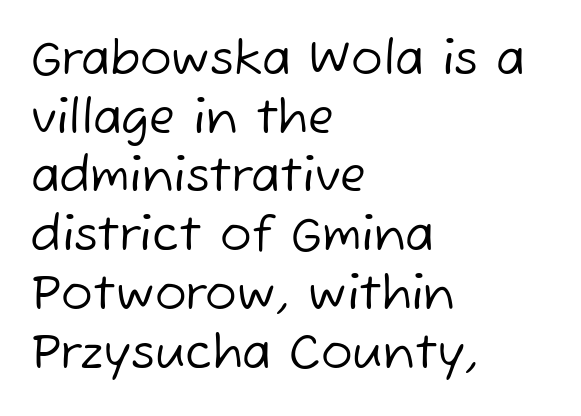
{"serif": "no", "bold": "no", "weight": "regular", "width": "normal", "stroke_contrast": "low", "x_height": "medium", "monospaced": "no", "underline": "no", "align": "left", "line_spacing": "normal", "line_spacing_ratio": 1.25, "letter_spacing": "normal", "letter_spacing_em": 0.0, "glyph_px": 47}
